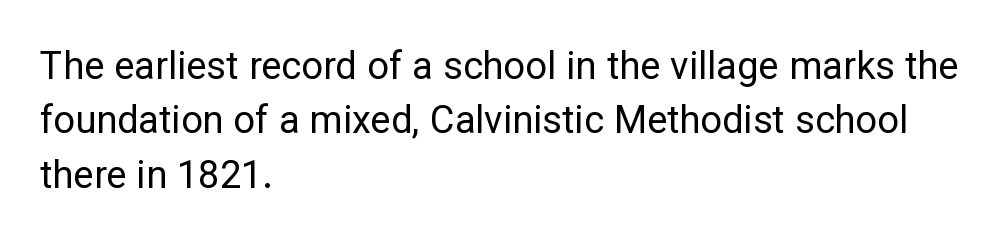
In terms of letterform style, serifs are entirely absent. Every row of glyphs begins at an identical x-position on the left. The letters look calm and open, with moderate or lighter stems. Students, observe: this is what conventionally led text looks like. Decoration check: the copy has no underline. It's the straight-up-and-down kind of type.
